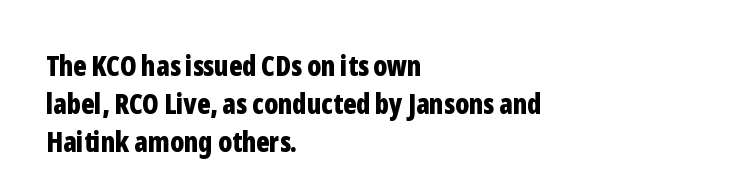
Q: Is the text bold? A: Yes.
Q: Is the text italic (slanted)? A: No, it is upright.
Q: Is the typeface a serif or a sans-serif typeface? A: Sans-serif.
Q: Is the text underlined? A: No.
Q: How is the paragraph aligned? A: Left-aligned.
Q: Is the spacing between letters normal or unusually wide? A: Normal.
Q: Is the spacing between lines tight, normal or loose? A: Normal.
Q: Width (condensed, normal, or wide)? A: Condensed.
Q: Stroke contrast? A: Low.
Q: x-height? A: Medium.
Q: Monospaced? A: No.
